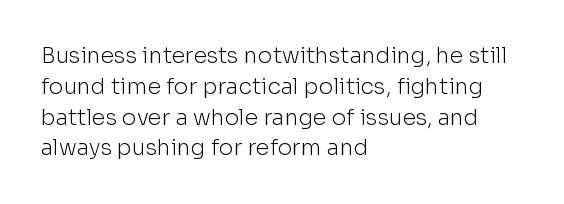
{"italic": "no", "bold": "no", "underline": "no", "align": "left", "line_spacing": "normal", "line_spacing_ratio": 1.4, "letter_spacing": "normal", "letter_spacing_em": 0.0, "glyph_px": 22}
